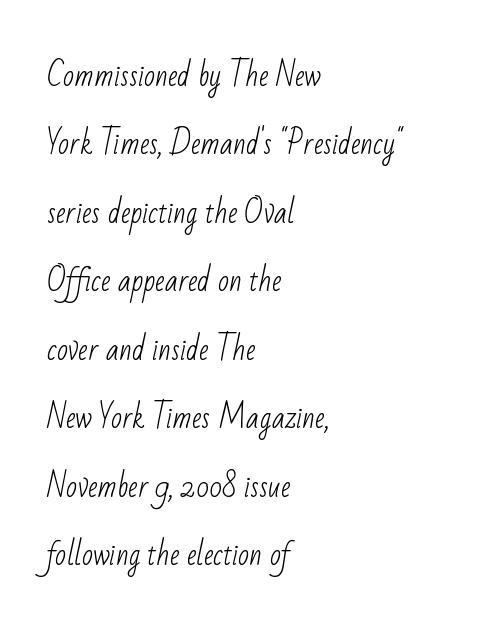
The image shows 29 px light, condensed sans-serif type; set left-aligned, loose line spacing (2.36x), normal letter spacing, not underlined; low stroke contrast and a small x-height.
